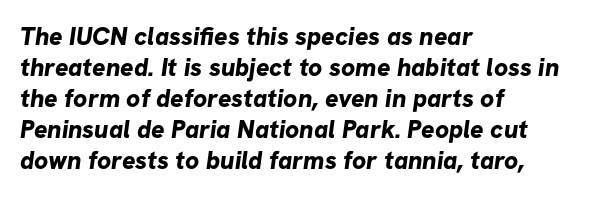
Q: Is the text bold? A: Yes.
Q: Is the text underlined? A: No.
Q: How is the paragraph aligned? A: Left-aligned.
Q: Is the spacing between letters normal or unusually wide? A: Normal.
